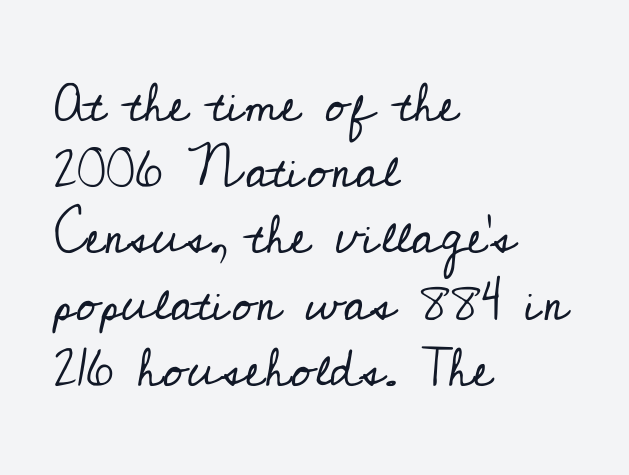
{"serif": "yes", "bold": "no", "weight": "regular", "width": "normal", "stroke_contrast": "low", "x_height": "small", "monospaced": "no", "underline": "no", "align": "left", "line_spacing": "normal", "line_spacing_ratio": 1.25, "letter_spacing": "normal", "letter_spacing_em": 0.0, "glyph_px": 53}
